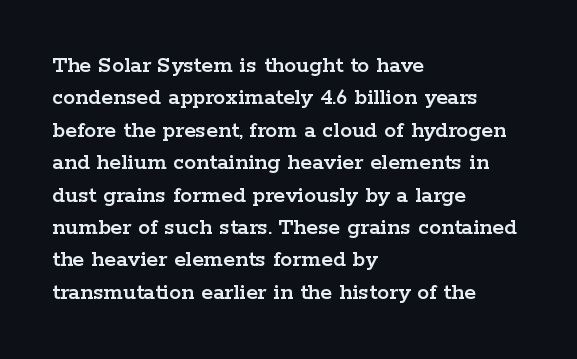
The image shows 24 px text type, upright; set left-aligned, normal line spacing (1.35x), normal letter spacing, not underlined.
